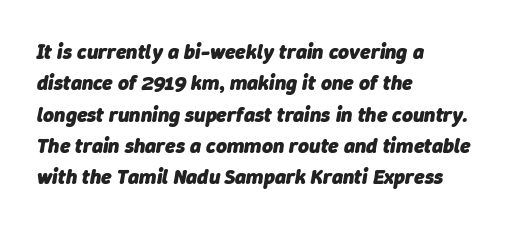
Q: Is the text bold? A: Yes.
Q: Is the text italic (slanted)? A: Yes, it leans right by about 9 degrees.
Q: Is the text underlined? A: No.
Q: How is the paragraph aligned? A: Left-aligned.
Q: Is the spacing between letters normal or unusually wide? A: Normal.
Q: Is the spacing between lines tight, normal or loose? A: Normal.
